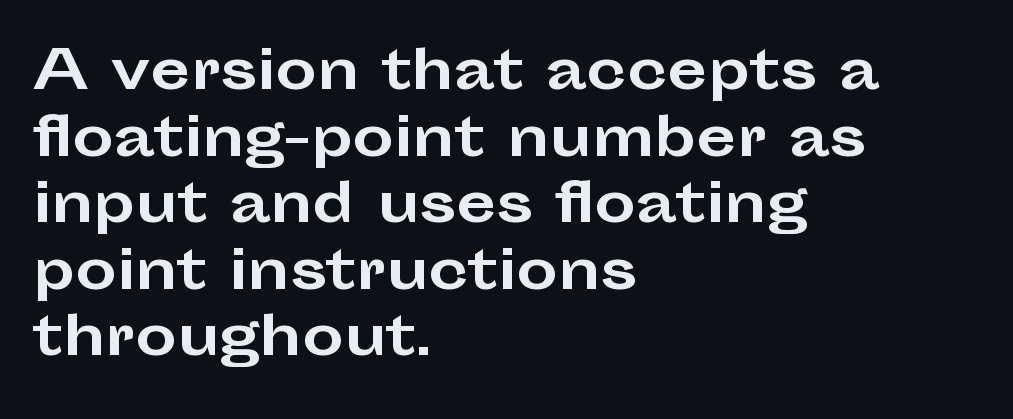
Q: Is the text bold? A: Yes.
Q: Is the text italic (slanted)? A: No, it is upright.
Q: Is the typeface a serif or a sans-serif typeface? A: Sans-serif.
Q: Is the text underlined? A: No.
Q: How is the paragraph aligned? A: Left-aligned.
Q: Is the spacing between letters normal or unusually wide? A: Normal.
Q: Is the spacing between lines tight, normal or loose? A: Normal.
Q: Width (condensed, normal, or wide)? A: Wide.
Q: Stroke contrast? A: Low.
Q: x-height? A: Medium.
Q: Monospaced? A: No.
